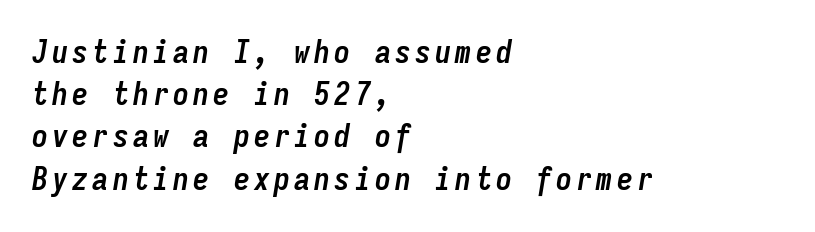
The image shows 32 px semibold, condensed type, italic (leaning right), monospaced; set left-aligned, normal line spacing (1.32x), not underlined; low stroke contrast and a medium x-height.
